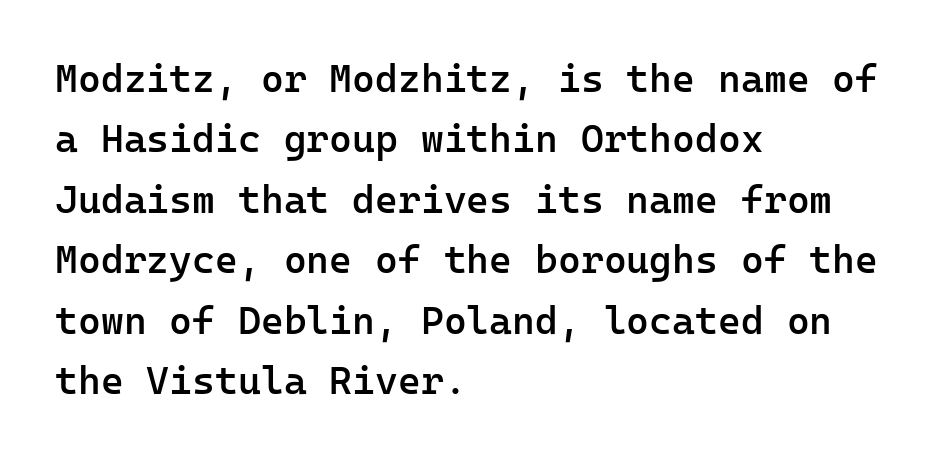
{"serif": "no", "italic": "no", "bold": "semi", "weight": "semibold", "width": "normal", "stroke_contrast": "low", "x_height": "medium", "monospaced": "yes", "underline": "no", "align": "left", "line_spacing": "normal", "line_spacing_ratio": 1.55, "letter_spacing": "normal", "letter_spacing_em": 0.0, "glyph_px": 39}
